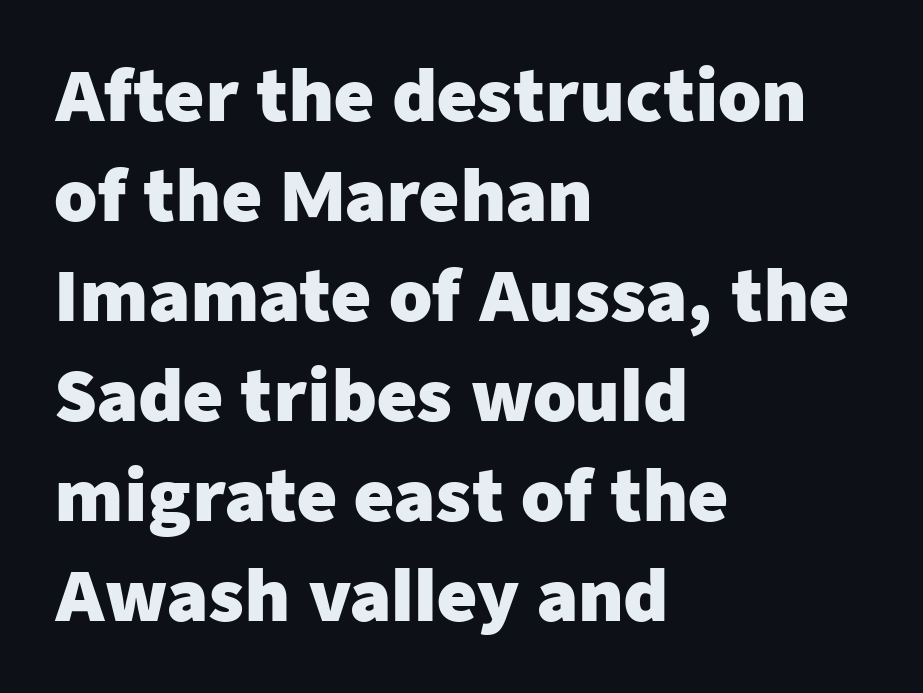
The image shows 69 px heavy sans-serif type, upright; set left-aligned, normal line spacing (1.45x), normal letter spacing, not underlined; low stroke contrast and a medium x-height.
